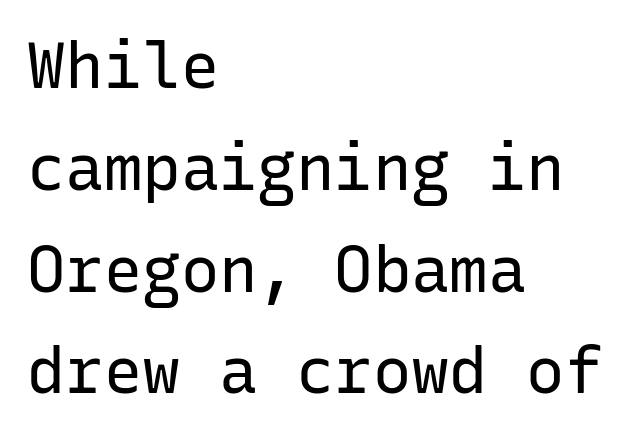
{"serif": "no", "italic": "no", "bold": "no", "weight": "regular", "width": "normal", "stroke_contrast": "low", "x_height": "medium", "monospaced": "yes", "underline": "no", "align": "left", "line_spacing": "normal", "line_spacing_ratio": 1.59, "letter_spacing": "normal", "letter_spacing_em": 0.0, "glyph_px": 64}
